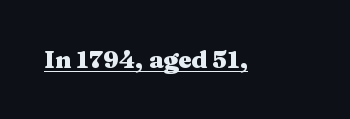
Q: Is the text bold? A: Yes.
Q: Is the text italic (slanted)? A: No, it is upright.
Q: Is the text underlined? A: Yes.
Q: Is the spacing between letters normal or unusually wide? A: Normal.
